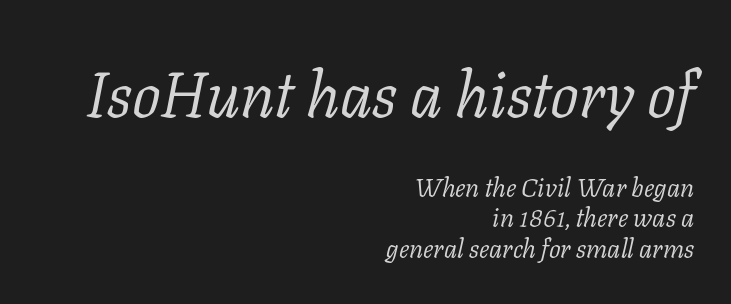
A typesetter would call this zero additional tracking. You could not count columns in this text — the font is proportionally spaced. Serifs: yes, visible at the terminals of the letterforms. In CSS terms this would be text-align: right. Clear beneath every line of the passage.
